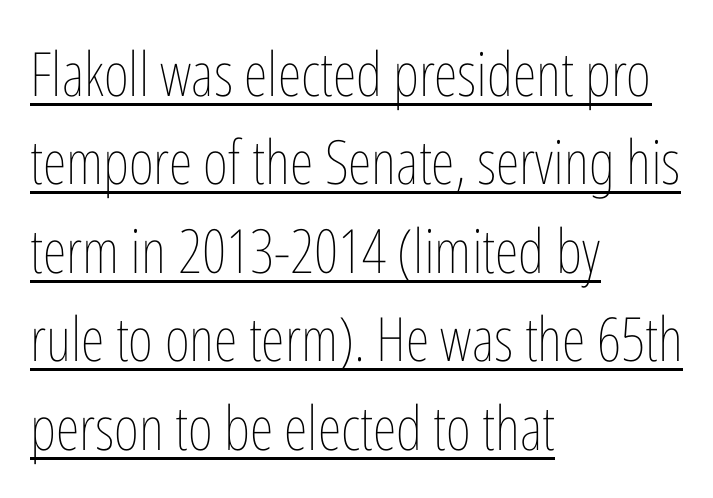
{"italic": "no", "bold": "no", "weight": "thin", "width": "condensed", "stroke_contrast": "low", "x_height": "medium", "monospaced": "no", "underline": "yes", "align": "left", "line_spacing": "normal", "line_spacing_ratio": 1.45, "letter_spacing": "normal", "letter_spacing_em": 0.0, "glyph_px": 61}
